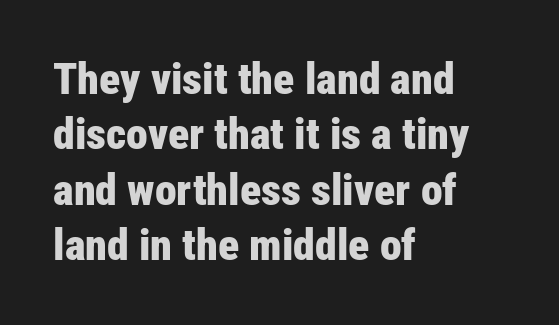
The ragged edge is on the right, which tells us the setting is flush left. Posture: straight, roman, zero tilt. The rendering uses a moderate line-height, typical for paragraphs. Anything drawn beneath the words? Only blank space. Type style note: lacks serifs.
